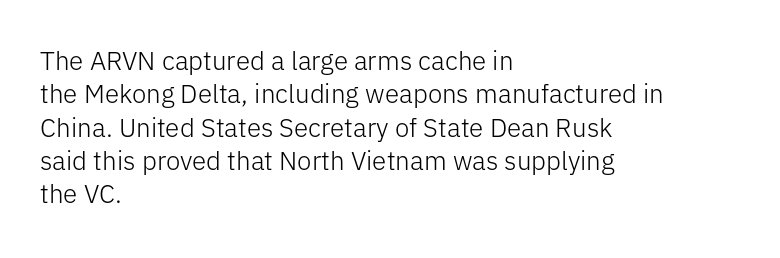
Compared with typical paragraphs, the rows here are spaced about the same. The letters stand straight up with perfectly vertical stems. Short and long lines alike share a common starting point at left. Is the stroke heavy? The answer is a plain regular-or-lighter. In terms of letterspacing, this is plain default setting. Just letters on the line, the space beneath them empty.
